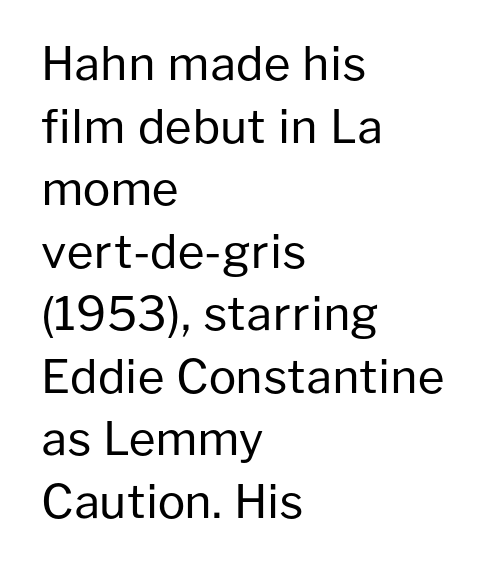
{"serif": "no", "italic": "no", "bold": "no", "weight": "regular", "width": "normal", "stroke_contrast": "low", "x_height": "medium", "monospaced": "no", "underline": "no", "align": "left", "line_spacing": "normal", "line_spacing_ratio": 1.36, "letter_spacing": "normal", "letter_spacing_em": 0.0, "glyph_px": 46}
